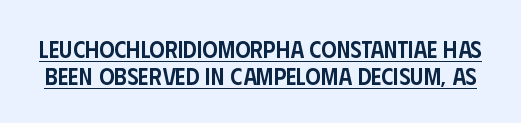
{"italic": "no", "bold": "semi", "underline": "yes", "line_spacing": "tight", "line_spacing_ratio": 1.12, "letter_spacing": "normal", "letter_spacing_em": 0.0, "glyph_px": 24}
